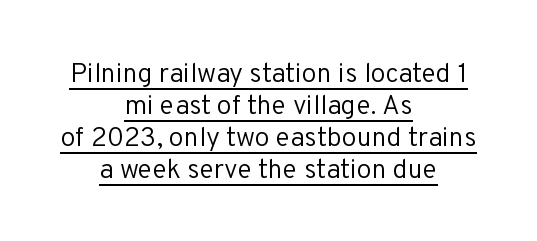
The image shows 27 px text type, upright; set centered, line spacing 1.18x, normal letter spacing, underlined.
